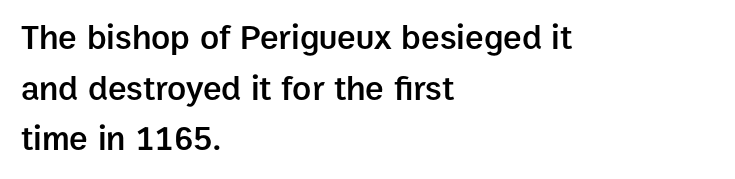
The image shows 35 px semibold sans-serif type, upright; set left-aligned, normal line spacing (1.45x), normal letter spacing, not underlined; low stroke contrast and a medium x-height.
